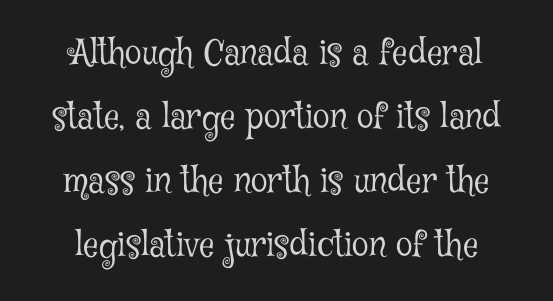
The image shows 34 px light, condensed serif type, upright; set centered, line spacing 1.88x, normal letter spacing, not underlined; low stroke contrast and a medium x-height.
